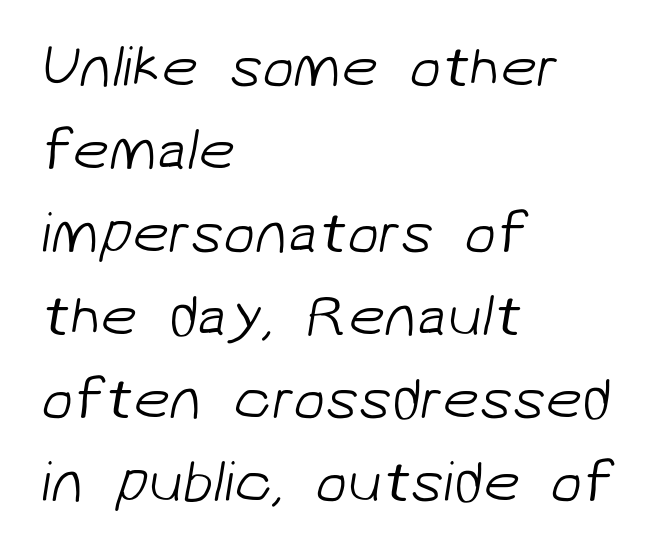
This rendering uses left alignment, leaving the right contour irregular. The letters advance in unequal steps, a hallmark of proportional type. Weight: regular or lighter. Letters rest on an invisible, unmarked baseline.
